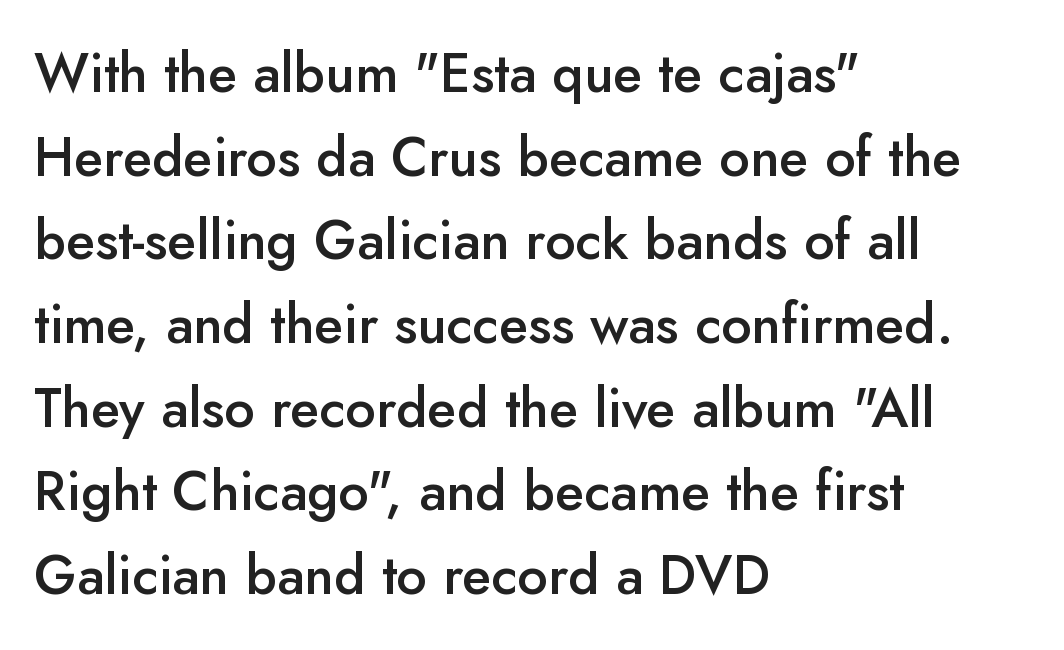
The image shows 54 px semibold sans-serif type, upright; set left-aligned, normal line spacing (1.55x), normal letter spacing, not underlined; low stroke contrast and a small x-height.
